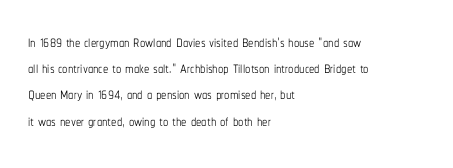
Q: Is the text bold? A: No.
Q: Is the text italic (slanted)? A: No, it is upright.
Q: Is the text underlined? A: No.
Q: How is the paragraph aligned? A: Left-aligned.
Q: Is the spacing between letters normal or unusually wide? A: Normal.
Q: Is the spacing between lines tight, normal or loose? A: Normal.
